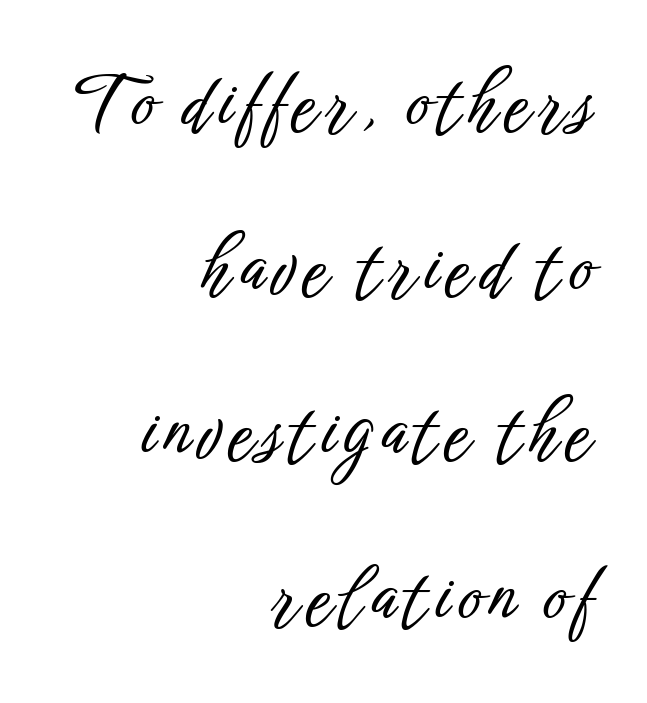
The image shows 71 px condensed sans-serif type; set right-aligned, loose line spacing (2.32x), not underlined; low stroke contrast and a medium x-height.
